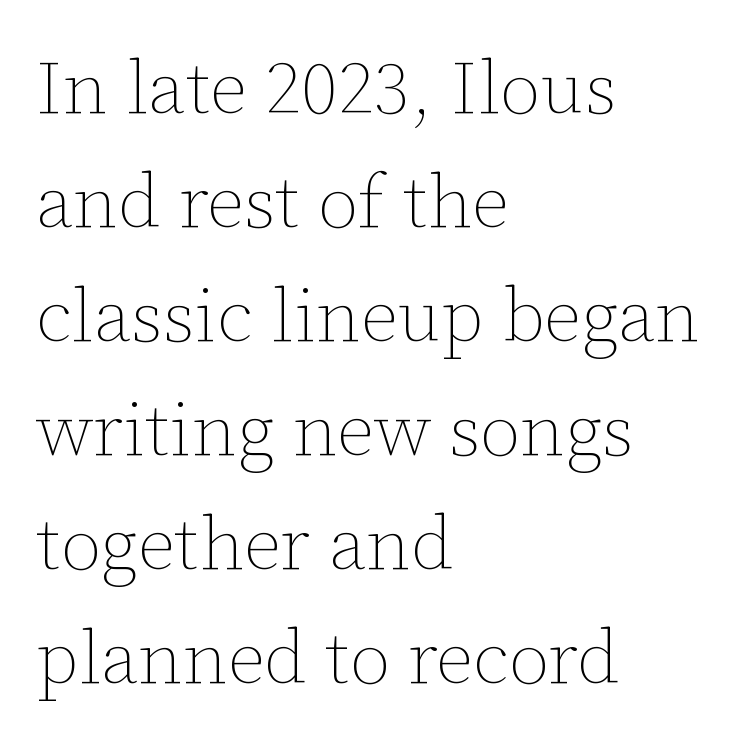
Q: Is the text bold? A: No.
Q: Is the text italic (slanted)? A: No, it is upright.
Q: Is the text underlined? A: No.
Q: How is the paragraph aligned? A: Left-aligned.
Q: Is the spacing between letters normal or unusually wide? A: Normal.
Q: Is the spacing between lines tight, normal or loose? A: Normal.
Q: Width (condensed, normal, or wide)? A: Normal.
Q: Stroke contrast? A: Low.
Q: x-height? A: Medium.
Q: Monospaced? A: No.
